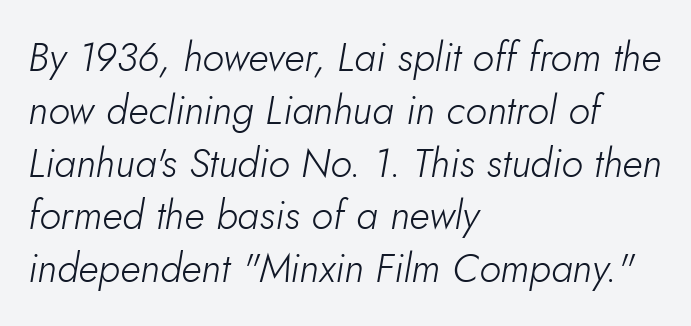
Q: Is the text bold? A: No.
Q: Is the text italic (slanted)? A: Yes, it leans right by about 5 degrees.
Q: Is the text underlined? A: No.
Q: How is the paragraph aligned? A: Left-aligned.
Q: Is the spacing between letters normal or unusually wide? A: Normal.
Q: Is the spacing between lines tight, normal or loose? A: Normal.
Q: Width (condensed, normal, or wide)? A: Normal.
Q: Stroke contrast? A: Low.
Q: x-height? A: Small.
Q: Monospaced? A: No.
